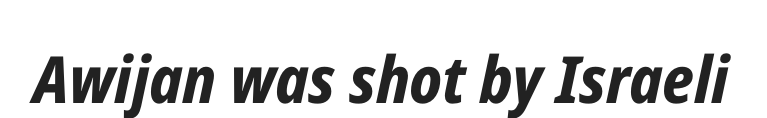
{"italic": "yes", "lean": "right", "slant_degrees": 12, "bold": "yes", "weight": "bold", "width": "condensed", "stroke_contrast": "low", "x_height": "medium", "monospaced": "no", "underline": "no", "letter_spacing": "normal", "letter_spacing_em": 0.0, "glyph_px": 65}
